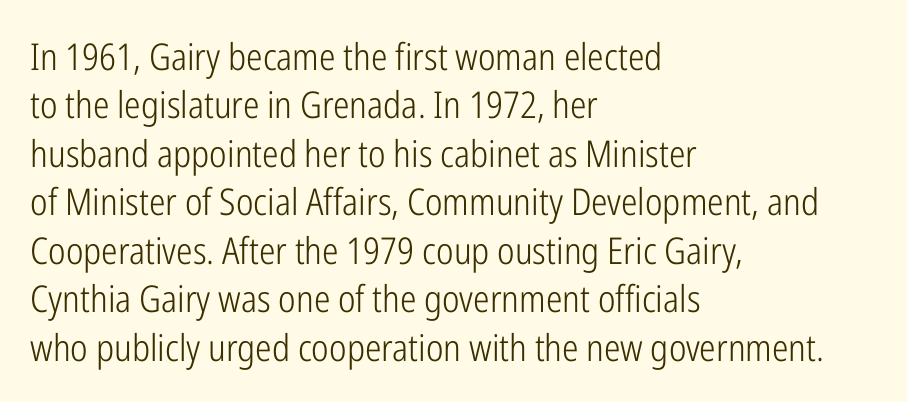
The image shows 37 px light, condensed sans-serif type, upright; set left-aligned, normal line spacing (1.31x), normal letter spacing, not underlined; low stroke contrast and a medium x-height.
